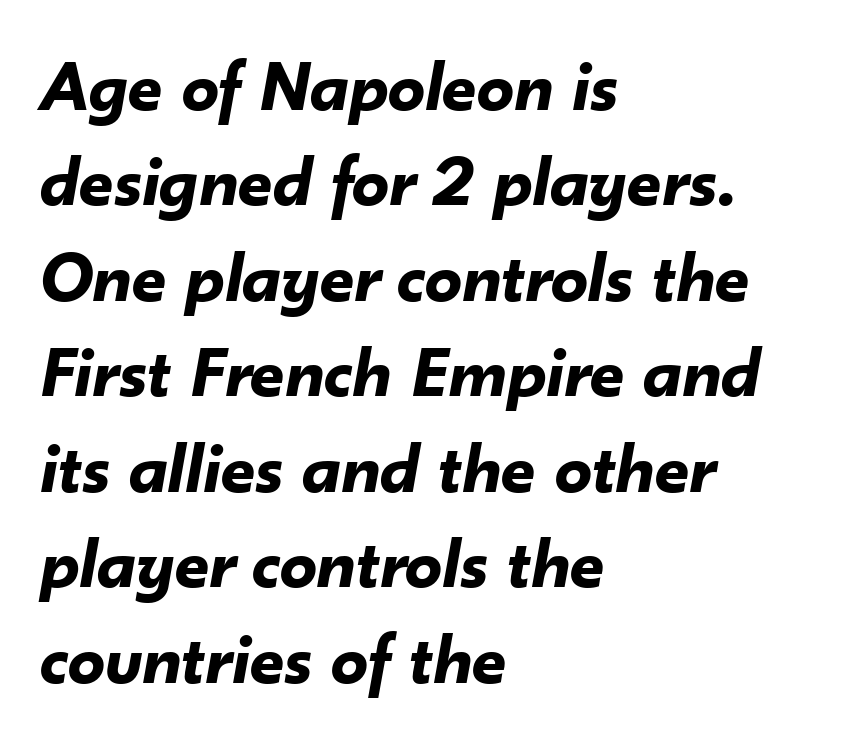
Q: Is the text bold? A: Yes.
Q: Is the text italic (slanted)? A: Yes, it leans right by about 10 degrees.
Q: Is the text underlined? A: No.
Q: How is the paragraph aligned? A: Left-aligned.
Q: Is the spacing between letters normal or unusually wide? A: Normal.
Q: Is the spacing between lines tight, normal or loose? A: Normal.
Q: Width (condensed, normal, or wide)? A: Normal.
Q: Stroke contrast? A: Low.
Q: x-height? A: Small.
Q: Monospaced? A: No.
